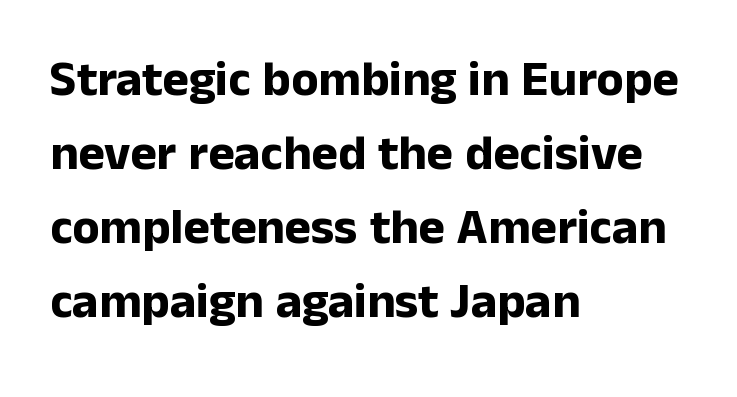
Q: Is the text bold? A: Yes.
Q: Is the text italic (slanted)? A: No, it is upright.
Q: Is the typeface a serif or a sans-serif typeface? A: Sans-serif.
Q: Is the text underlined? A: No.
Q: How is the paragraph aligned? A: Left-aligned.
Q: Is the spacing between letters normal or unusually wide? A: Normal.
Q: Is the spacing between lines tight, normal or loose? A: Normal.
Q: Width (condensed, normal, or wide)? A: Normal.
Q: Stroke contrast? A: Low.
Q: x-height? A: Medium.
Q: Monospaced? A: No.
